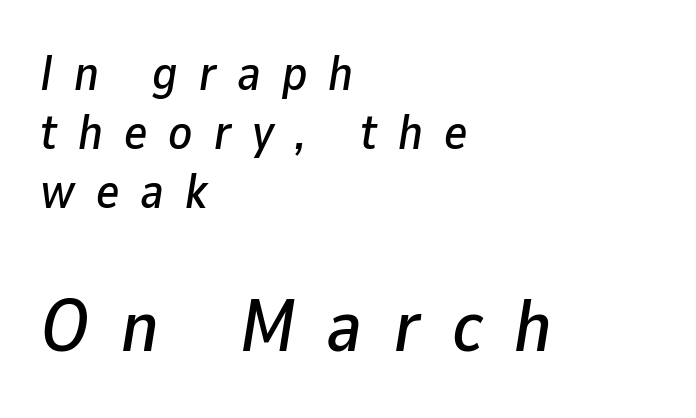
The image shows 74 px text type, italic (leaning right); set left-aligned, line spacing 1.2x, unusually wide letter spacing (+0.43 em), not underlined; the second (bottom) block is 1.51x larger; low stroke contrast and a medium x-height.
